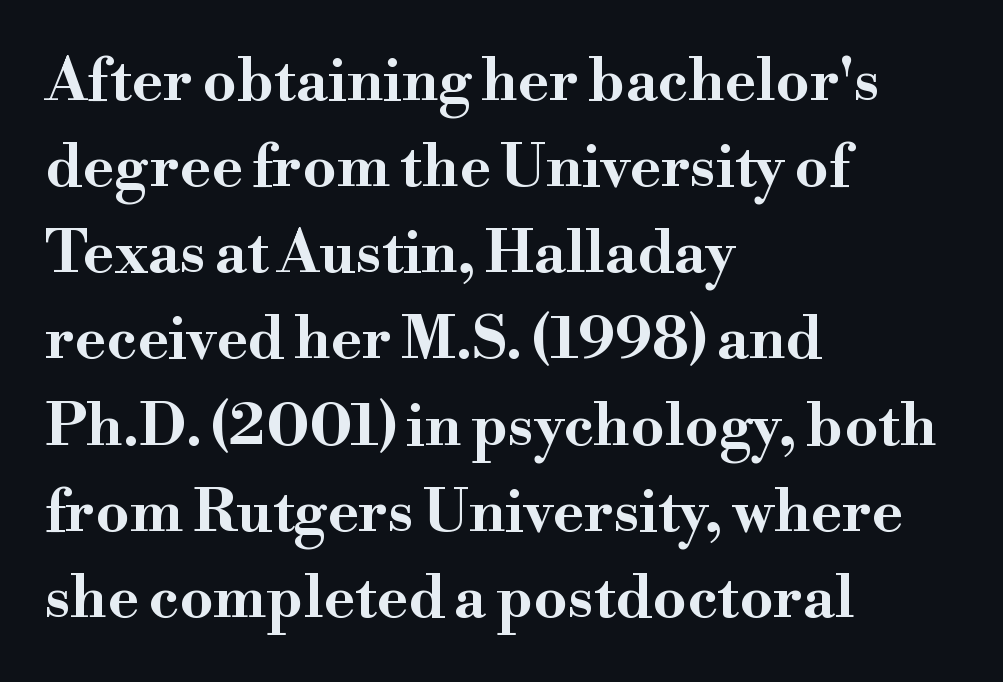
{"serif": "yes", "italic": "no", "bold": "yes", "weight": "bold", "width": "wide", "stroke_contrast": "high", "x_height": "small", "monospaced": "no", "underline": "no", "align": "left", "line_spacing": "normal", "line_spacing_ratio": 1.46, "letter_spacing": "normal", "letter_spacing_em": 0.0, "glyph_px": 59}
